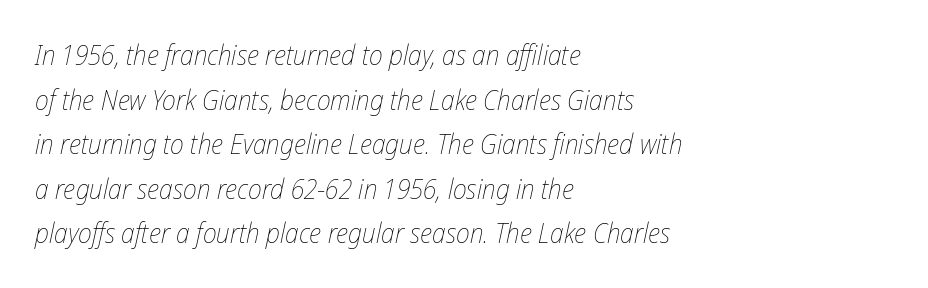
You could call the tracking neutral — neither tight nor loose. The axis of the letterforms is tilted away from vertical. Note the varied advance widths — an 'i' is clearly narrower than an 'm'. Caption: face not bold, strokes unweighted. Leading matches the norm, producing a regular column.
